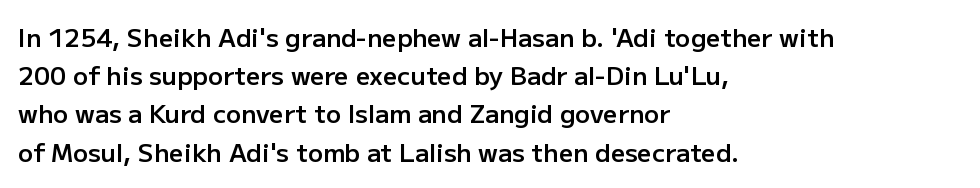
{"italic": "no", "bold": "semi", "underline": "no", "align": "left", "line_spacing": "normal", "line_spacing_ratio": 1.53, "letter_spacing": "normal", "letter_spacing_em": 0.0, "glyph_px": 25}
